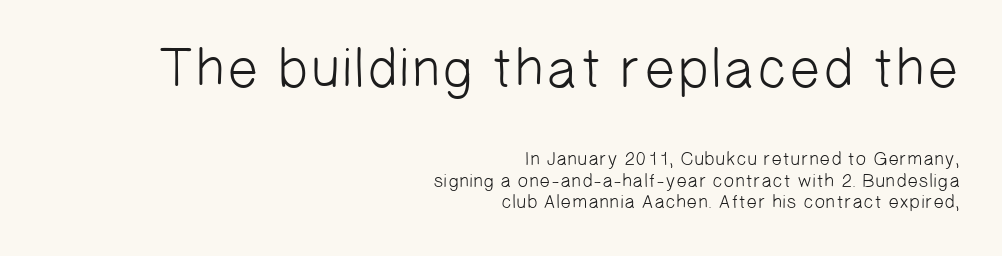
The image shows 56 px light sans-serif type; set right-aligned, tight line spacing (1.13x), normal letter spacing, not underlined; the first (top) block is 2.95x larger; low stroke contrast and a medium x-height.
